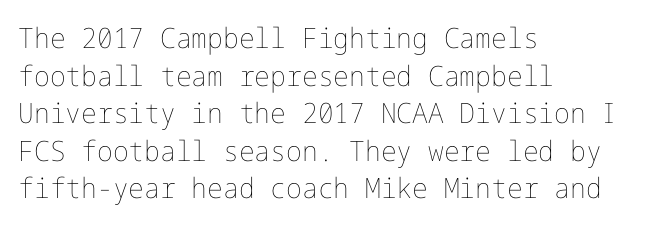
Q: Is the text bold? A: No.
Q: Is the text italic (slanted)? A: No, it is upright.
Q: Is the text underlined? A: No.
Q: How is the paragraph aligned? A: Left-aligned.
Q: Is the spacing between letters normal or unusually wide? A: Normal.
Q: Is the spacing between lines tight, normal or loose? A: Normal.
Q: Width (condensed, normal, or wide)? A: Normal.
Q: Stroke contrast? A: Low.
Q: x-height? A: Medium.
